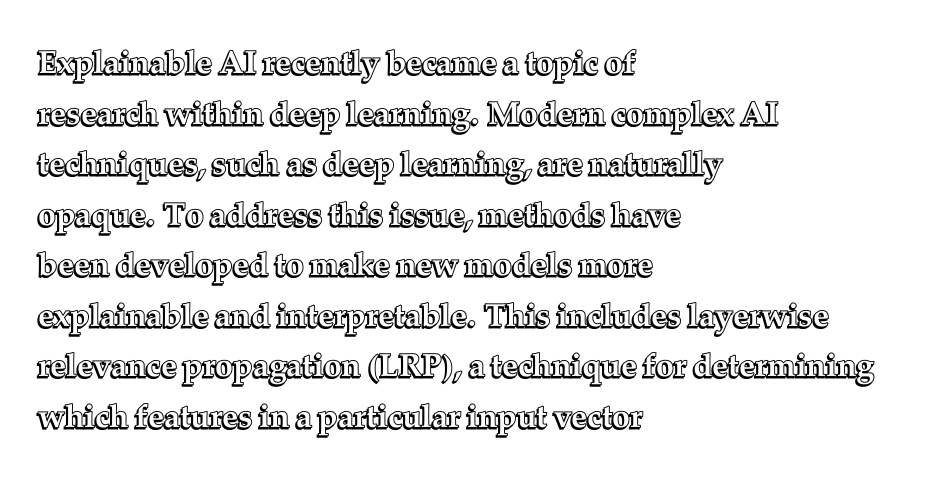
Q: Is the text italic (slanted)? A: No, it is upright.
Q: Is the text underlined? A: No.
Q: How is the paragraph aligned? A: Left-aligned.
Q: Is the spacing between letters normal or unusually wide? A: Normal.
Q: Is the spacing between lines tight, normal or loose? A: Normal.
Q: Width (condensed, normal, or wide)? A: Normal.
Q: x-height? A: Medium.
Q: Monospaced? A: No.
